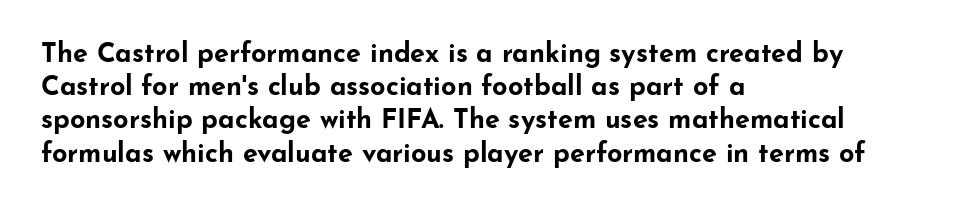
The image shows 27 px bold type, upright; set left-aligned, line spacing 1.23x, normal letter spacing, not underlined.
